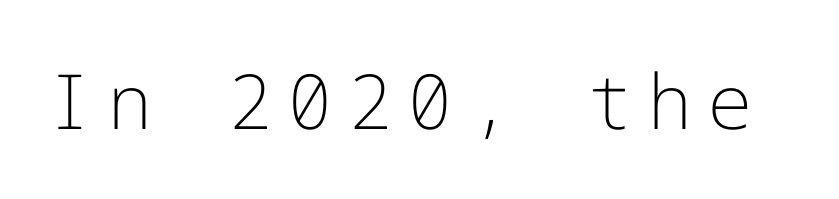
{"serif": "no", "italic": "no", "bold": "no", "weight": "light", "width": "normal", "stroke_contrast": "low", "x_height": "medium", "underline": "no", "glyph_px": 76}
